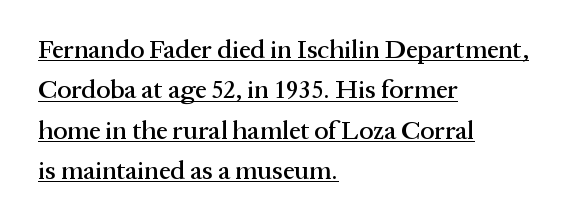
{"italic": "no", "underline": "yes", "align": "left", "line_spacing": "normal", "line_spacing_ratio": 1.55, "letter_spacing": "normal", "letter_spacing_em": 0.0, "glyph_px": 26}
